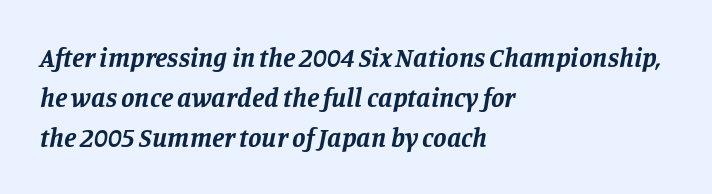
Q: Is the text bold? A: Yes.
Q: Is the text italic (slanted)? A: Yes, it leans right by about 11 degrees.
Q: Is the text underlined? A: No.
Q: How is the paragraph aligned? A: Left-aligned.
Q: Is the spacing between letters normal or unusually wide? A: Normal.
Q: Is the spacing between lines tight, normal or loose? A: Normal.
